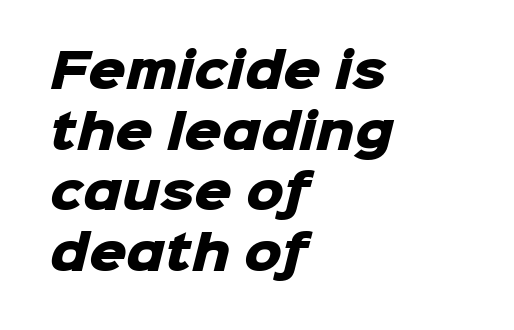
Typographic density is high because the face is bold. Is this a fixed-width face? No — the glyphs have proportional, varying widths. Glance below the letters and you will spot only blank space. This sample uses plain, unmodified letter spacing. Regarding leading, the lines here are spaced in the standard way. Serifs: no, the terminals of the letterforms are clean.
